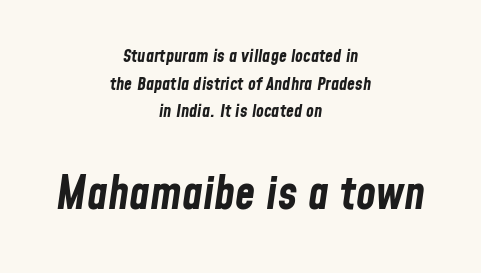
The image shows 46 px bold, condensed type, italic (leaning right); set centered, normal line spacing (1.53x), normal letter spacing, not underlined; the second (bottom) block is 2.56x larger; low stroke contrast and a medium x-height.
